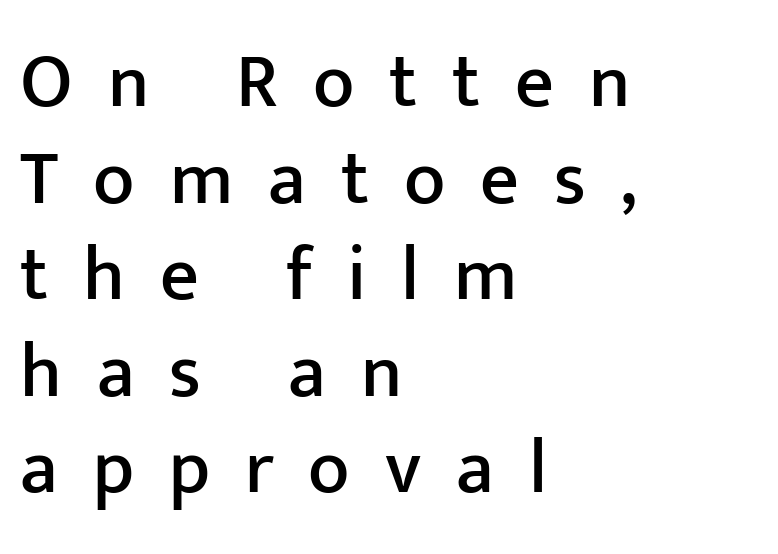
The image shows 76 px sans-serif type, upright; set left-aligned, normal line spacing (1.27x), unusually wide letter spacing (+0.46 em), not underlined; low stroke contrast and a medium x-height.
